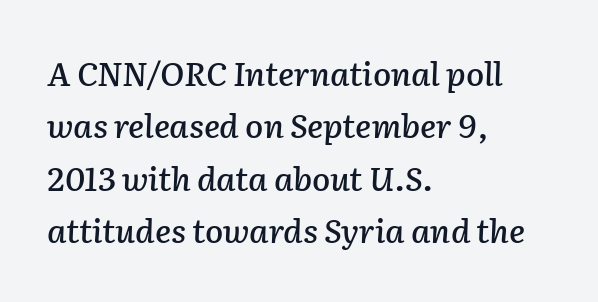
The leading is moderate, giving the passage an even texture. A typesetter would call this zero additional tracking. The face used here is proportionally spaced, like ordinary book or web type. Check under the words: just untouched page. The paragraph has a hard left edge and a soft right edge. This sample uses an oblique cut, with every glyph tilted off the vertical.
